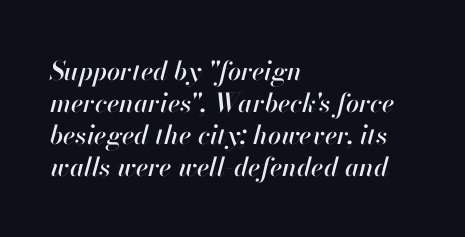
The image shows 26 px text type, italic (leaning right); set left-aligned, line spacing 1.23x, normal letter spacing, not underlined.
